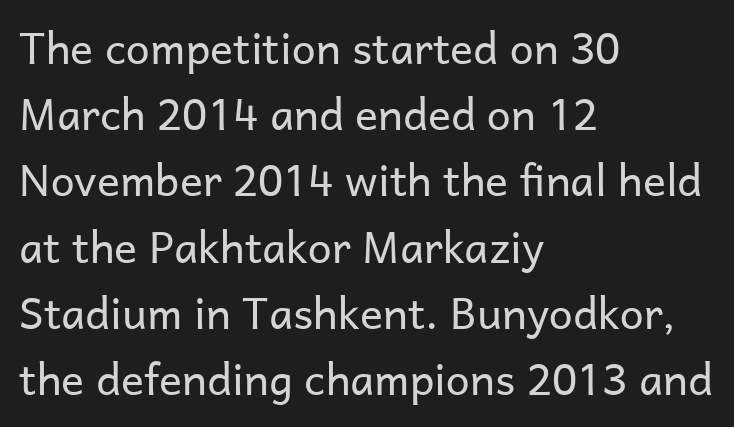
{"serif": "no", "italic": "no", "bold": "no", "weight": "regular", "width": "normal", "stroke_contrast": "low", "x_height": "medium", "monospaced": "no", "underline": "no", "align": "left", "line_spacing": "normal", "line_spacing_ratio": 1.54, "letter_spacing": "normal", "letter_spacing_em": 0.0, "glyph_px": 43}
